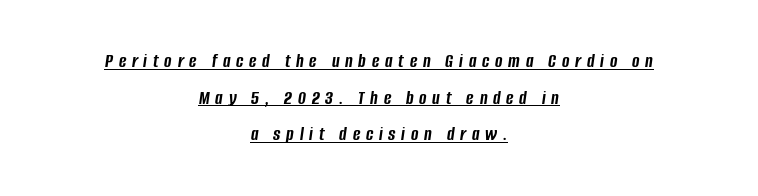
Summary of weight: heavy, a full bold. Observe the lean: these are italic letterforms. Beneath each row of characters lies a ruled line. Leftover space on each line is divided equally before and after the words.
